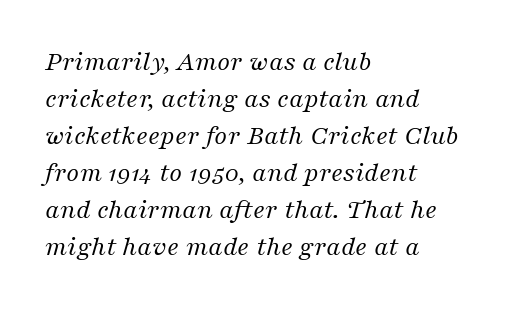
The face used here is proportionally spaced, like ordinary book or web type. Nothing heavy about these letters — not bold at all. The gaps between neighbouring characters are ordinary and unremarkable. Compared with a centered layout, this one pins lines to the left instead.
